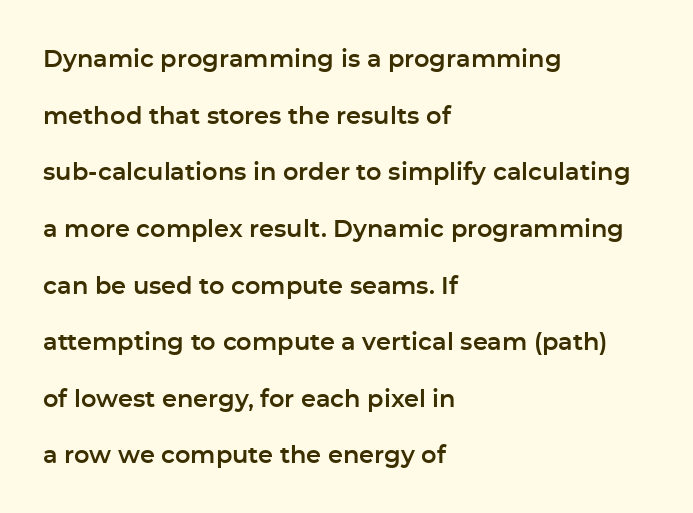
When letters stand straight like this, we call the style roman or upright. The paragraph has a hard left edge and a soft right edge. The zone under the glyphs is completely vacant. Vertical spacing — loose.
